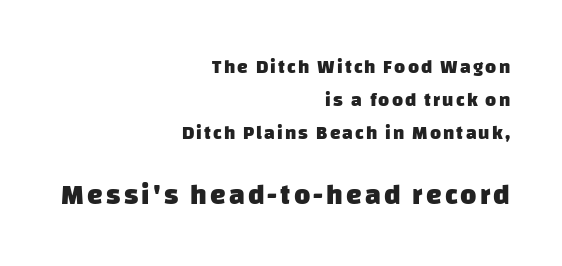
Leftover space on each line is placed entirely before the opening word. The rendering uses natural spacing where letterforms have individual widths. Check the space under the baseline: it is left empty. A student would notice the bottom passage is typeset larger than what precedes it. The rendering uses a bold face; every stroke is thick and dark.
